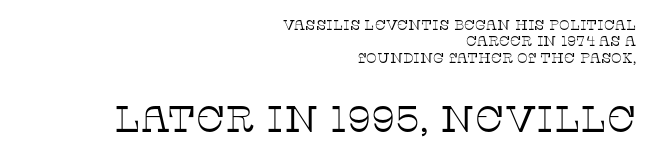
{"serif": "yes", "italic": "no", "bold": "no", "weight": "thin", "width": "normal", "stroke_contrast": "low", "x_height": "large", "monospaced": "no", "underline": "no", "align": "right", "line_spacing_ratio": 1.17, "letter_spacing": "normal", "letter_spacing_em": 0.0, "larger_block": "second", "size_ratio": 2.64, "glyph_px": 37}
